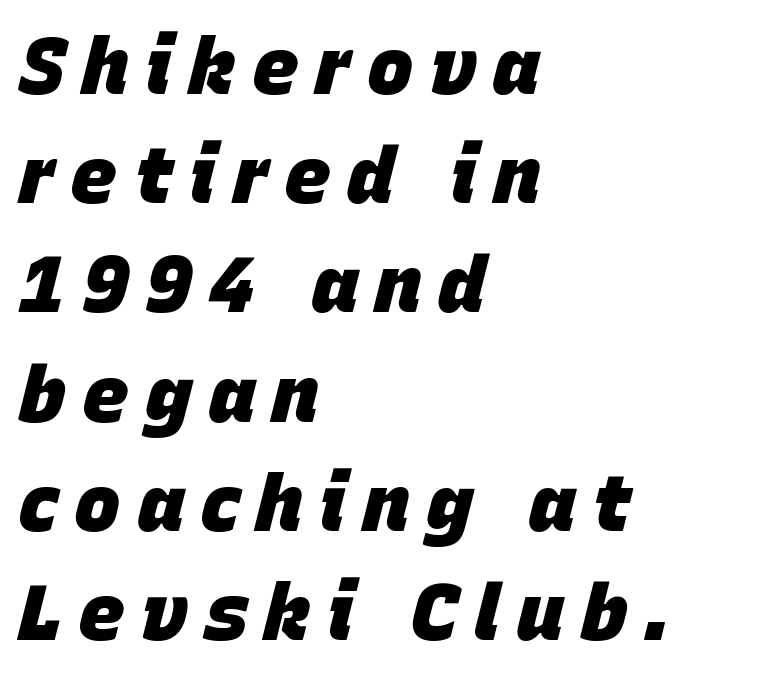
The space beneath each line is pristine and unruled. The sample has been set heavy, in full bold. A typesetter would call this leading conventional body-copy spacing. This rendering widens character spacing well past its baseline value.
